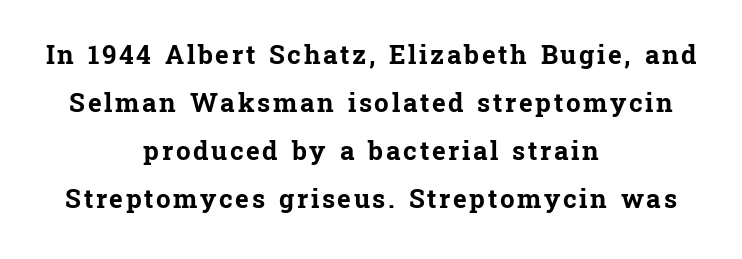
The lettering stays uniformly vertical, giving the passage a roman look. Type without underlining. This is heavy type, rendered in bold. Notice how the passage keeps no hard edge, just a central spine.
